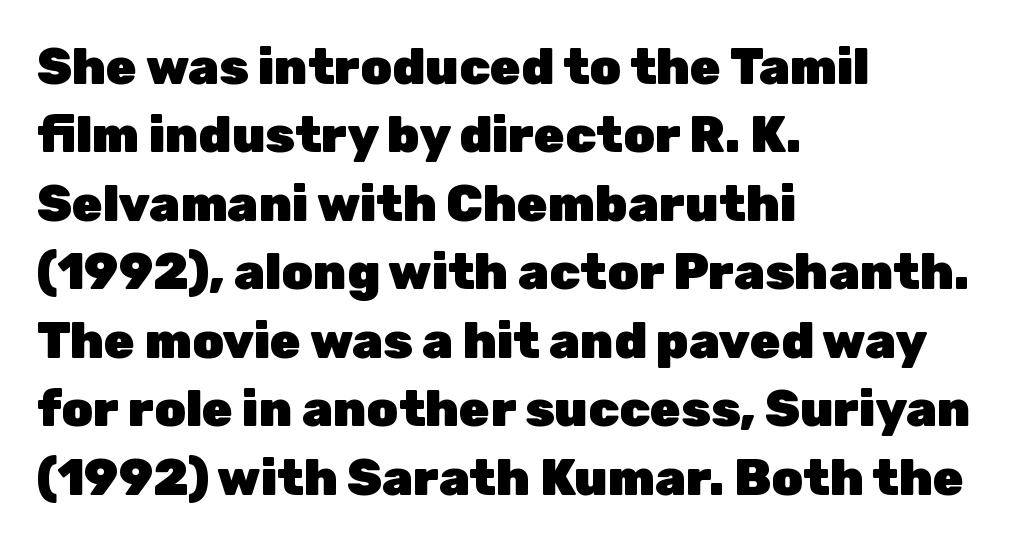
Q: Is the text bold? A: Yes.
Q: Is the text italic (slanted)? A: No, it is upright.
Q: Is the typeface a serif or a sans-serif typeface? A: Sans-serif.
Q: Is the text underlined? A: No.
Q: How is the paragraph aligned? A: Left-aligned.
Q: Is the spacing between letters normal or unusually wide? A: Normal.
Q: Is the spacing between lines tight, normal or loose? A: Normal.
Q: Width (condensed, normal, or wide)? A: Normal.
Q: Stroke contrast? A: Low.
Q: x-height? A: Medium.
Q: Monospaced? A: No.
